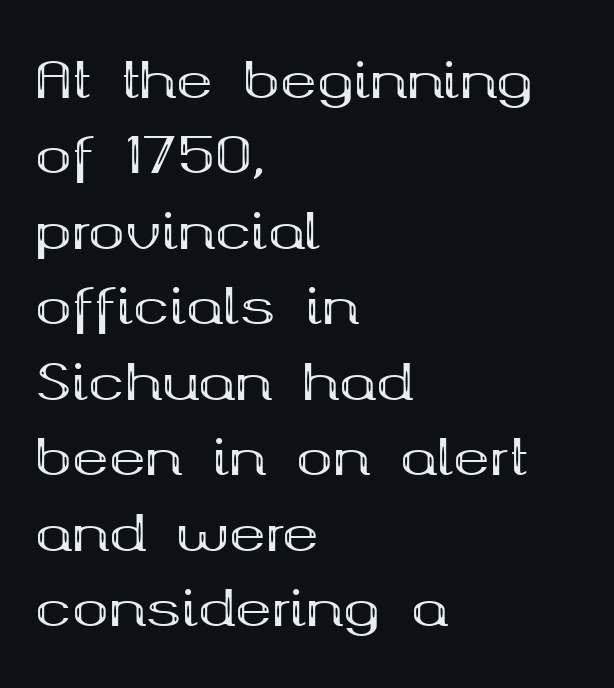
Q: Is the text bold? A: Yes.
Q: Is the text italic (slanted)? A: No, it is upright.
Q: Is the typeface a serif or a sans-serif typeface? A: Serif.
Q: Is the text underlined? A: No.
Q: How is the paragraph aligned? A: Left-aligned.
Q: Is the spacing between letters normal or unusually wide? A: Normal.
Q: Is the spacing between lines tight, normal or loose? A: Normal.
Q: Width (condensed, normal, or wide)? A: Wide.
Q: Stroke contrast? A: Medium.
Q: x-height? A: Medium.
Q: Monospaced? A: No.
